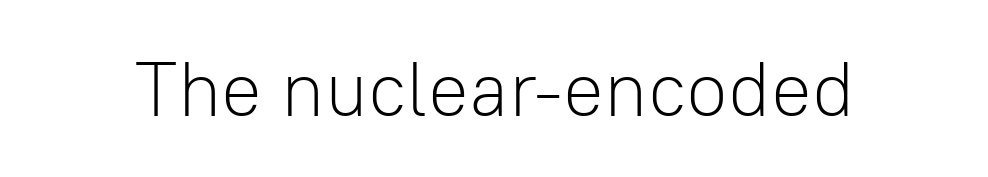
Nothing sits at the stroke ends, so this counts as sans-serif. It's the straight-up-and-down kind of type. Words appear dense and cohesive because spacing is normal. Letters rest on an invisible, unmarked baseline. The letters advance in unequal steps, a hallmark of proportional type. Caption: face not bold, strokes unweighted.
